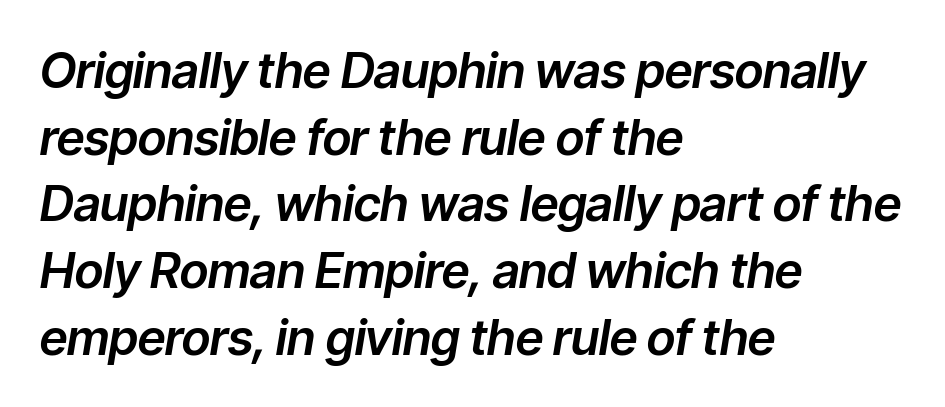
Tracking value appears to be zero — textbook default spacing. This rendering features lettering with no underline. The paragraph has a hard left edge and a soft right edge. Successive baselines arrive at the customary interval. Varying glyph widths throughout — classic text-font behaviour.
